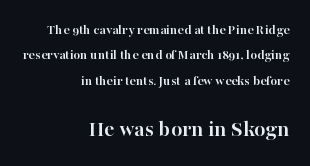
The typography opts for an upright posture over an oblique one. Typographic density is high because the face is bold. Reading down the block, your eye finds every line finishing at a fixed right position. The passage shown is not underscored anywhere. The rendering keeps characters at their native spacing. Top chunk: small. Bottom chunk: large.
